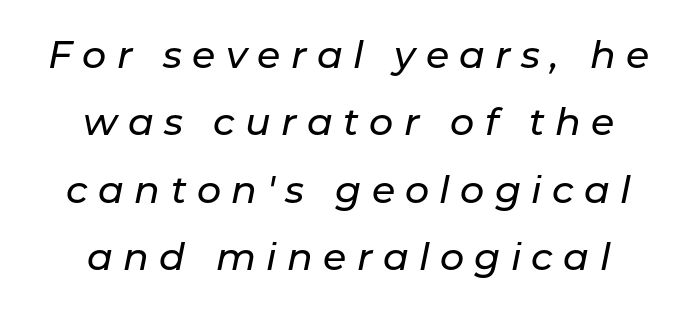
{"italic": "yes", "lean": "right", "slant_degrees": 11, "width": "normal", "stroke_contrast": "low", "x_height": "medium", "monospaced": "no", "underline": "no", "align": "center", "line_spacing_ratio": 1.77, "letter_spacing": "wide", "letter_spacing_em": 0.27, "glyph_px": 38}
